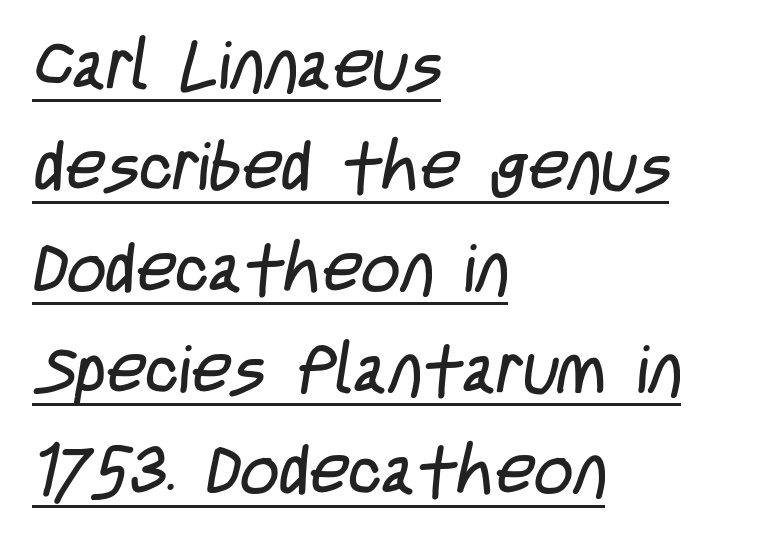
Q: Is the text bold? A: No.
Q: Is the typeface a serif or a sans-serif typeface? A: Sans-serif.
Q: Is the text underlined? A: Yes.
Q: How is the paragraph aligned? A: Left-aligned.
Q: Is the spacing between letters normal or unusually wide? A: Normal.
Q: Is the spacing between lines tight, normal or loose? A: Normal.
Q: Width (condensed, normal, or wide)? A: Condensed.
Q: Stroke contrast? A: Low.
Q: x-height? A: Large.
Q: Monospaced? A: No.
